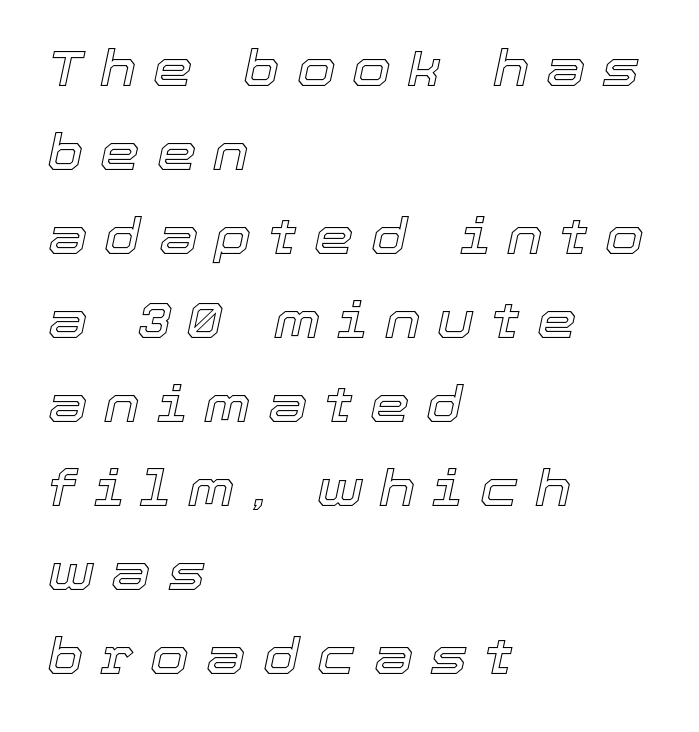
{"italic": "yes", "lean": "right", "slant_degrees": 12, "width": "normal", "x_height": "medium", "monospaced": "no", "underline": "no", "align": "left", "line_spacing": "normal", "line_spacing_ratio": 1.68, "letter_spacing": "wide", "letter_spacing_em": 0.34, "glyph_px": 50}
